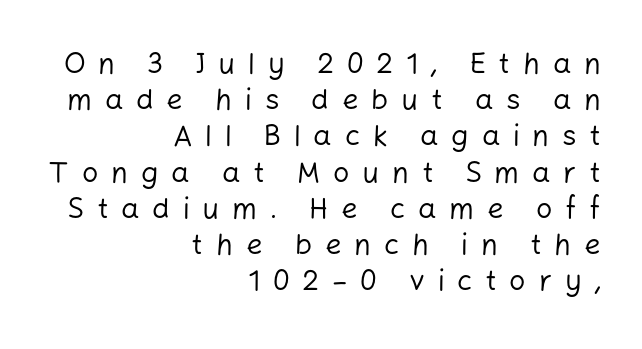
This block has exactly the height ordinary leading produces. These lines are rendered in a variable-pitch font. The ragged edge is on the left, which tells us the setting is flush right. Serif or sans? Sans — the stroke terminals are bare. Weight: not bold — regular or lighter. Short note: letters widely spaced.
